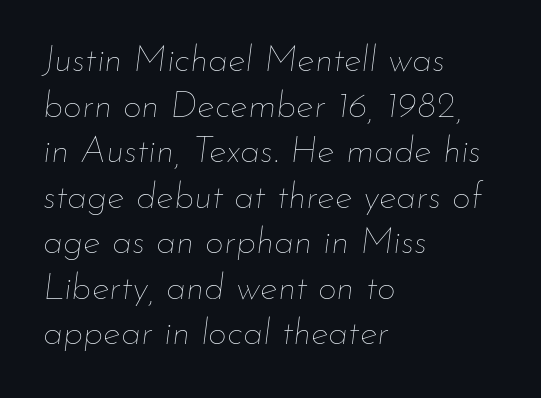
{"italic": "yes", "lean": "right", "slant_degrees": 7, "bold": "no", "weight": "thin", "width": "normal", "stroke_contrast": "low", "x_height": "small", "monospaced": "no", "underline": "no", "align": "left", "line_spacing_ratio": 1.23, "letter_spacing": "normal", "letter_spacing_em": 0.0, "glyph_px": 37}
